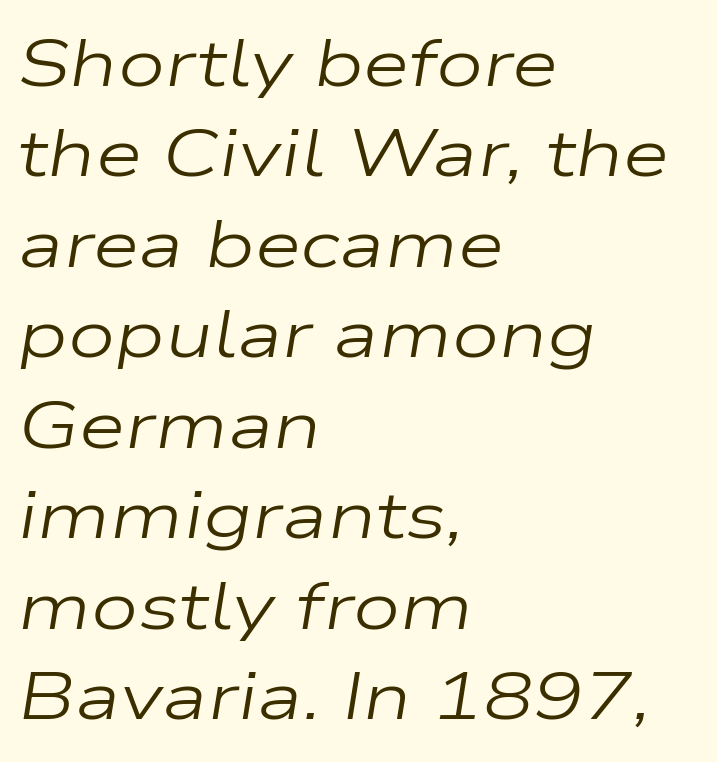
Ink coverage per letter is moderate at most. Regular leading. Which margin do the lines hug? The left one — the right edge is uneven. Note the varied advance widths — an 'i' is clearly narrower than an 'm'. Anything drawn beneath the words? Only blank space. Tall strokes in this sample are angled rather than plumb.
